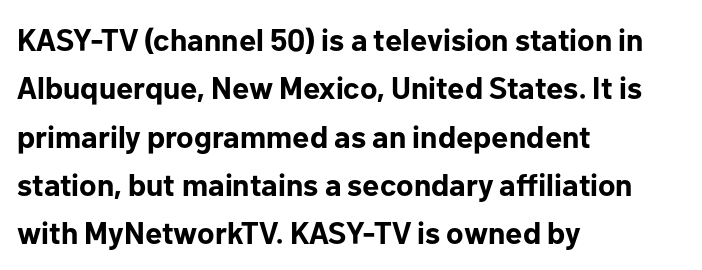
The image shows 31 px bold sans-serif type, upright; set left-aligned, normal line spacing (1.56x), normal letter spacing, not underlined; low stroke contrast and a medium x-height.
